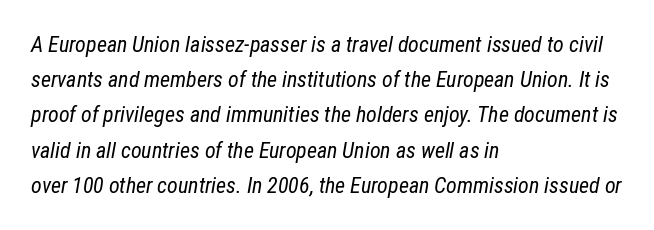
Q: Is the text bold? A: No.
Q: Is the text italic (slanted)? A: Yes, it leans right by about 12 degrees.
Q: Is the text underlined? A: No.
Q: How is the paragraph aligned? A: Left-aligned.
Q: Is the spacing between letters normal or unusually wide? A: Normal.
Q: Is the spacing between lines tight, normal or loose? A: Normal.
